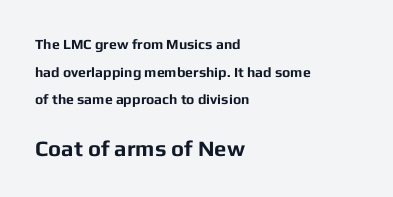
The rag falls on the right side of this text block. Ordinary non-slanted type is in use. This sample trades compactness for vertical openness between lines. A student would notice the bottom passage is typeset larger than what precedes it. What stands out about the letter spacing? Nothing — it is the standard amount.
